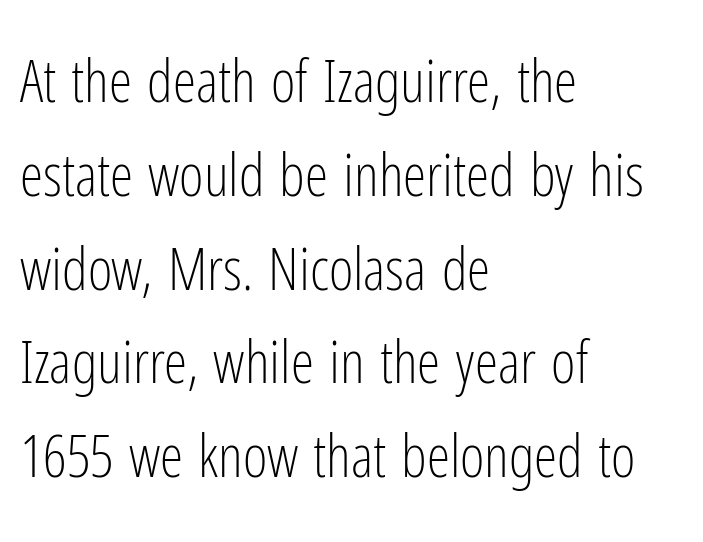
The image shows 59 px light, condensed sans-serif type, upright; set left-aligned, normal line spacing (1.59x), normal letter spacing, not underlined; low stroke contrast and a medium x-height.
